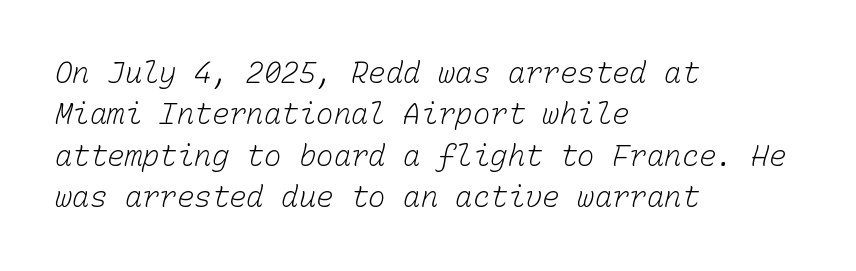
Beneath every word, the page is bare. No heavy texture on the line: the type isn't bold. Honestly, the row spacing looks completely unremarkable. Characters follow at the spacing the type designer built in. All the whitespace from short lines collects on the right. The passage shown is typed in a monospace face where columns stay perfectly aligned.
